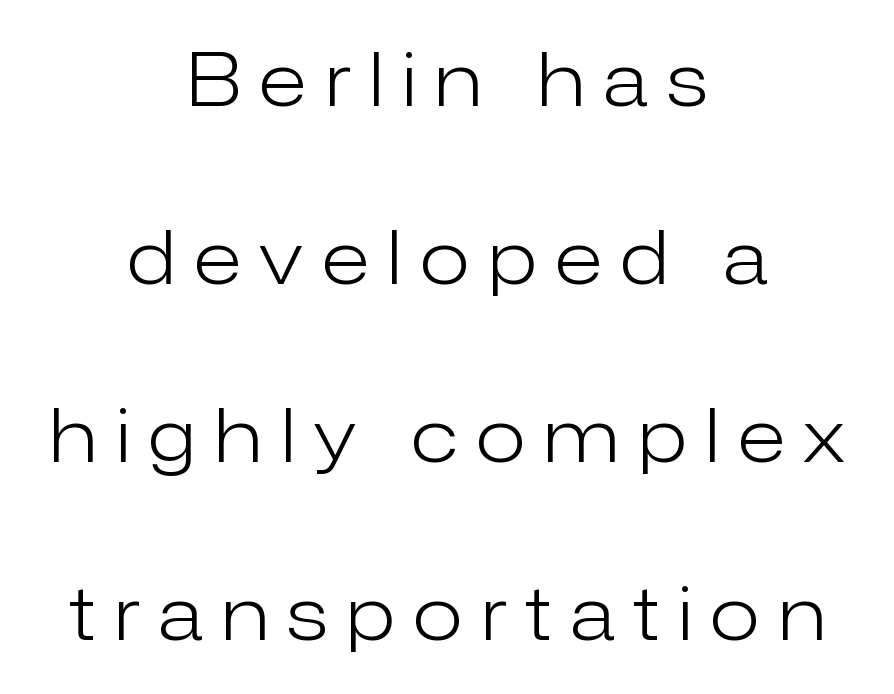
Q: Is the text bold? A: No.
Q: Is the text italic (slanted)? A: No, it is upright.
Q: Is the typeface a serif or a sans-serif typeface? A: Sans-serif.
Q: Is the text underlined? A: No.
Q: How is the paragraph aligned? A: Centered.
Q: Is the spacing between letters normal or unusually wide? A: Unusually wide.
Q: Is the spacing between lines tight, normal or loose? A: Loose.
Q: Width (condensed, normal, or wide)? A: Normal.
Q: Stroke contrast? A: Low.
Q: x-height? A: Medium.
Q: Monospaced? A: No.
